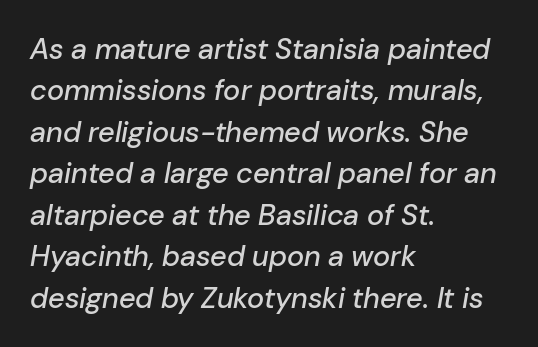
{"italic": "yes", "lean": "right", "slant_degrees": 10, "width": "normal", "stroke_contrast": "low", "x_height": "medium", "monospaced": "no", "underline": "no", "align": "left", "line_spacing": "normal", "line_spacing_ratio": 1.43, "letter_spacing": "normal", "letter_spacing_em": 0.0, "glyph_px": 29}
